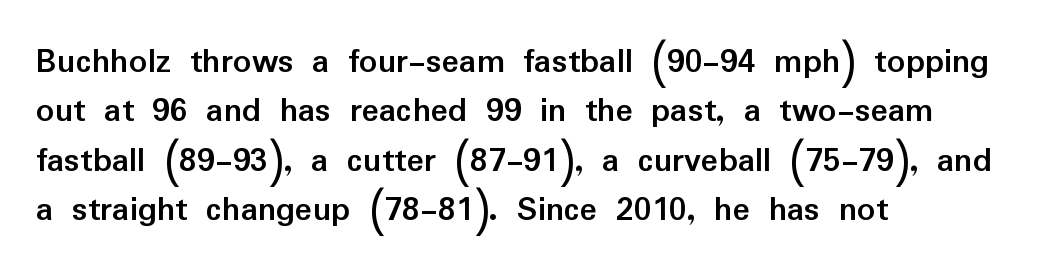
{"serif": "no", "italic": "no", "bold": "yes", "weight": "semibold", "width": "normal", "stroke_contrast": "low", "x_height": "medium", "monospaced": "no", "underline": "no", "align": "left", "line_spacing": "normal", "line_spacing_ratio": 1.37, "letter_spacing": "normal", "letter_spacing_em": 0.0, "glyph_px": 36}
